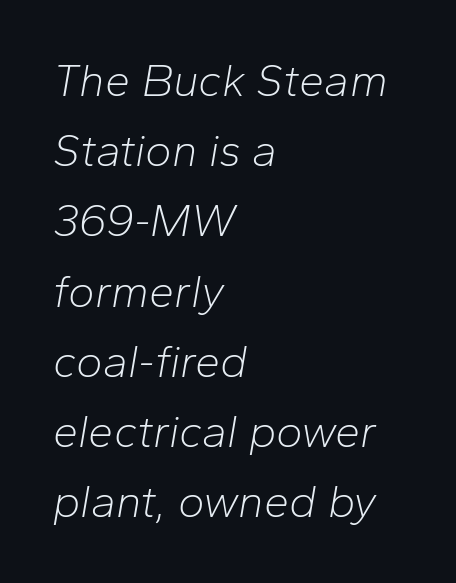
The image shows 45 px light type, italic (leaning right); set left-aligned, normal line spacing (1.56x), normal letter spacing, not underlined; low stroke contrast and a medium x-height.
